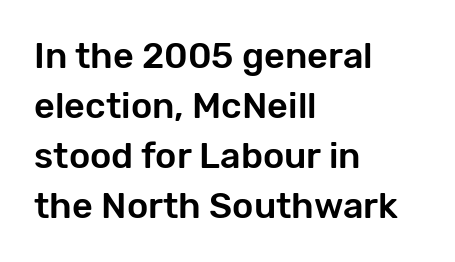
Honestly, the letter spacing is just normal — you wouldn't notice it. What kind of face is this? One without serifs — a sans. When letters stand straight like this, we call the style roman or upright. Rows of type keep a routine distance in the vertical direction.
